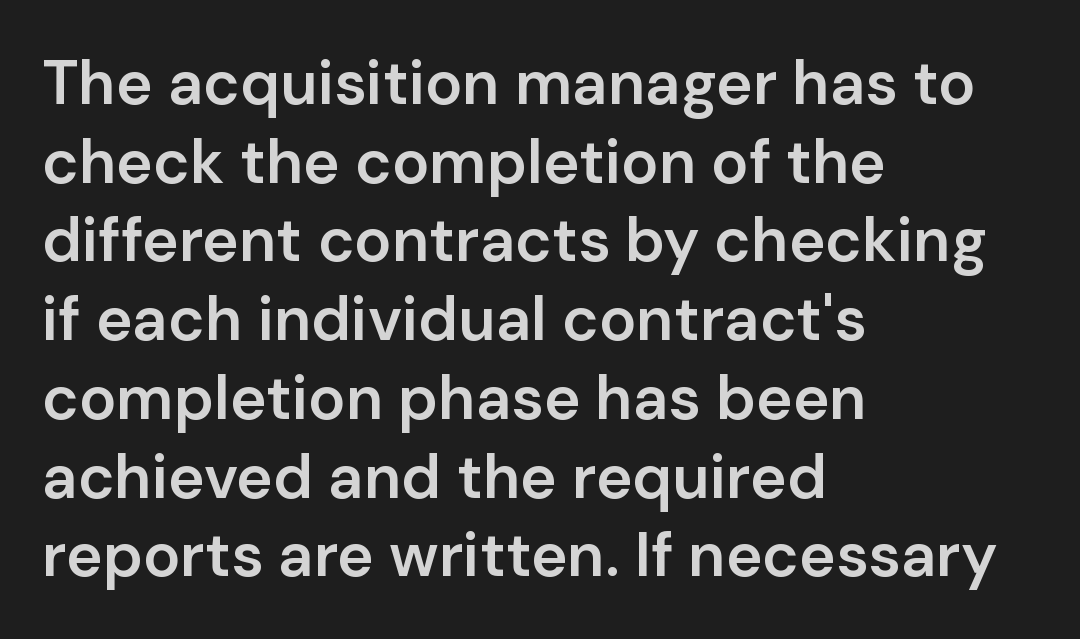
Q: Is the text bold? A: Semi-bold.
Q: Is the text italic (slanted)? A: No, it is upright.
Q: Is the typeface a serif or a sans-serif typeface? A: Sans-serif.
Q: Is the text underlined? A: No.
Q: How is the paragraph aligned? A: Left-aligned.
Q: Is the spacing between letters normal or unusually wide? A: Normal.
Q: Is the spacing between lines tight, normal or loose? A: Normal.
Q: Width (condensed, normal, or wide)? A: Normal.
Q: Stroke contrast? A: Low.
Q: x-height? A: Medium.
Q: Monospaced? A: No.
